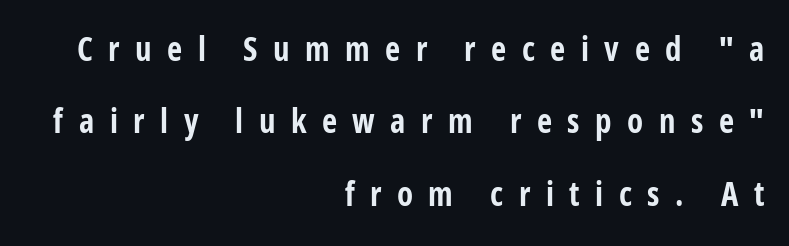
The image shows 33 px bold, condensed sans-serif type, upright; set right-aligned, loose line spacing (2.19x), unusually wide letter spacing (+0.47 em), not underlined; low stroke contrast and a medium x-height.
